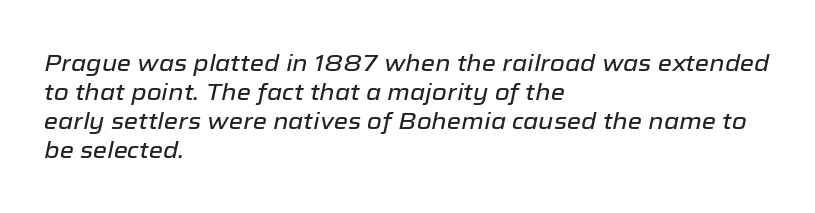
These lines were composed using italics. Plain, unruled lines of type. This block has exactly the height ordinary leading produces. Teacher's note: observe the even left margin — that is flush-left alignment.
